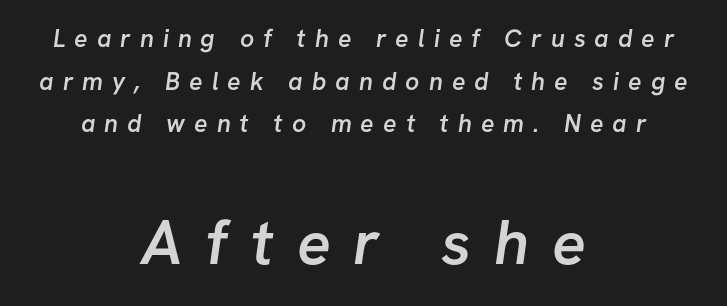
The image shows 63 px semibold sans-serif type; set centered, line spacing 1.71x, unusually wide letter spacing (+0.36 em), not underlined; the second (bottom) block is 2.52x larger; low stroke contrast and a medium x-height.
